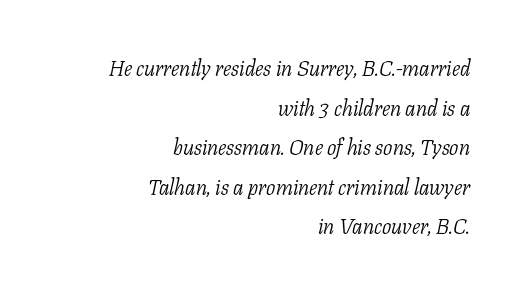
{"italic": "yes", "lean": "right", "slant_degrees": 11, "bold": "no", "underline": "no", "align": "right", "line_spacing_ratio": 1.8, "letter_spacing": "normal", "letter_spacing_em": 0.0, "glyph_px": 22}
